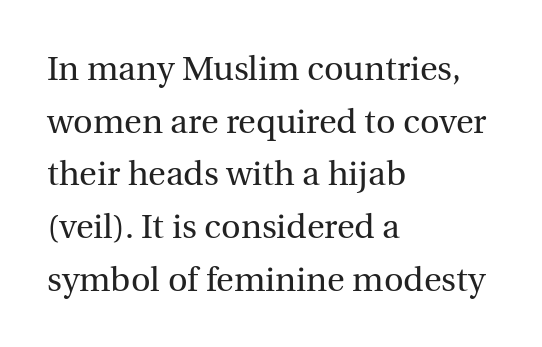
The passage shown is not underscored anywhere. This sample has the flowing, uneven cadence of proportional lettering. Line spacing here is normal. Summary of weight: not heavy and not bold.
